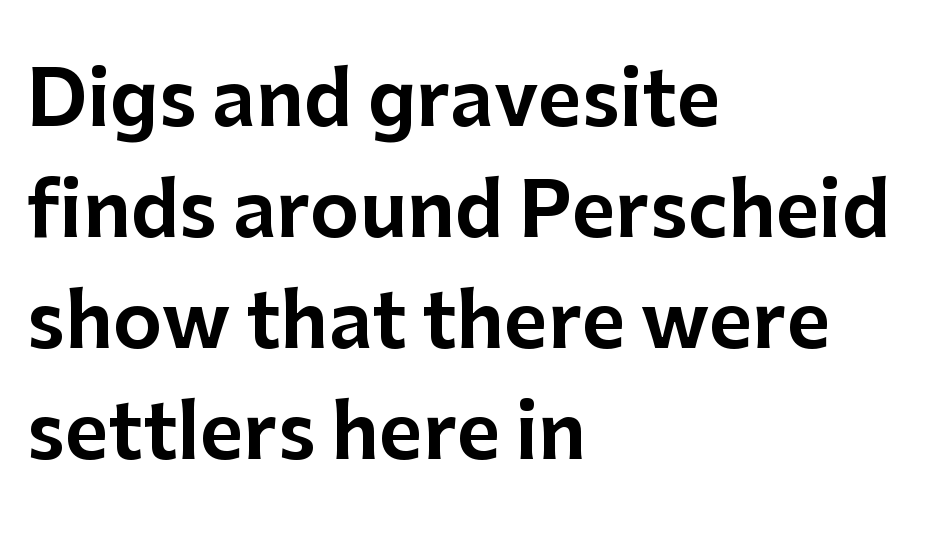
{"serif": "no", "italic": "no", "width": "normal", "stroke_contrast": "low", "x_height": "medium", "monospaced": "no", "underline": "no", "align": "left", "line_spacing": "normal", "line_spacing_ratio": 1.48, "letter_spacing": "normal", "letter_spacing_em": 0.0, "glyph_px": 75}
